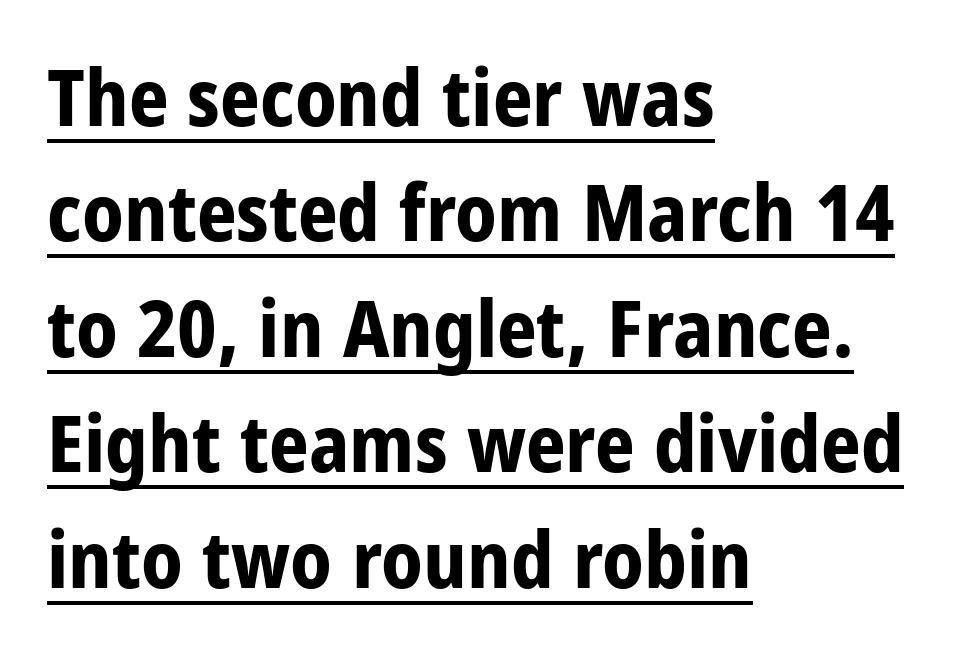
These lines are composed in type without serifs. What decoration does the sample have? An underline. The rendering uses natural spacing where letterforms have individual widths. Every stem runs plumb, perpendicular to the baseline. The gaps between neighbouring characters are ordinary and unremarkable.
